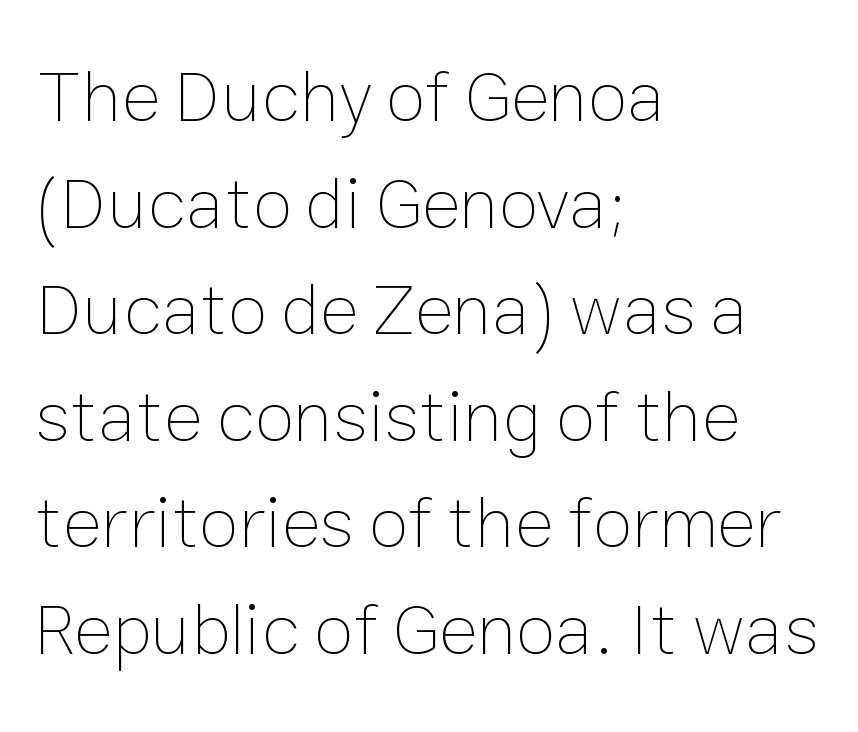
The image shows 73 px thin type, upright; set left-aligned, normal line spacing (1.46x), normal letter spacing, not underlined; low stroke contrast and a medium x-height.
